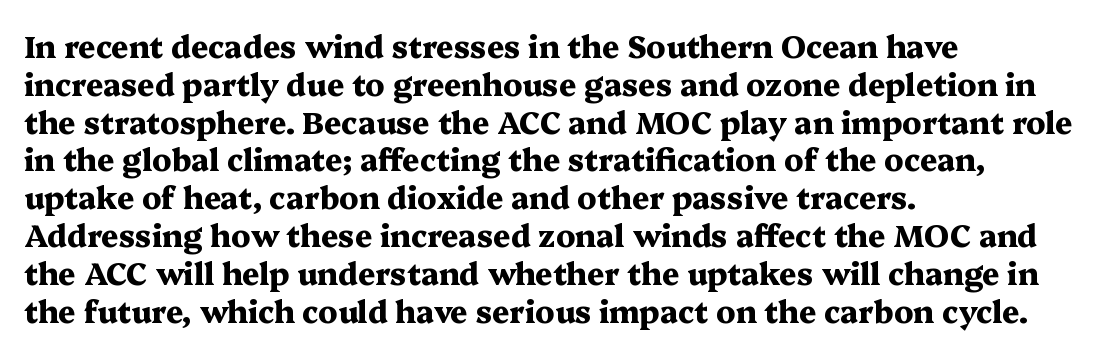
The image shows 30 px heavy, wide serif type, upright; set left-aligned, normal line spacing (1.26x), normal letter spacing, not underlined; medium stroke contrast and a medium x-height.
